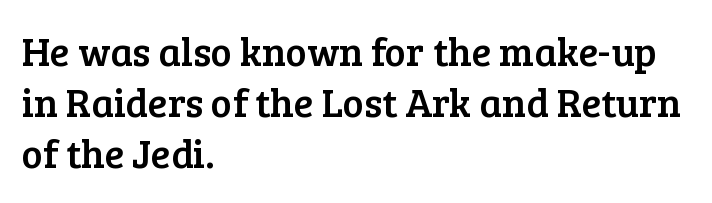
The image shows 40 px serif type, upright; set left-aligned, normal line spacing (1.28x), normal letter spacing, not underlined; low stroke contrast and a medium x-height.
